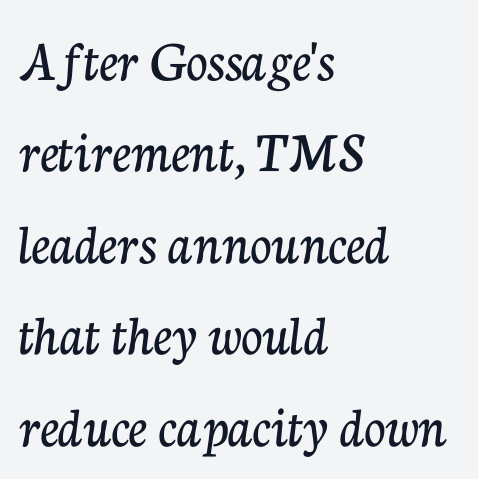
A normal amount of white space separates one row of letters from the next. The letterforms sit shoulder to shoulder at normal distance. Here the designer chose a conventional face with non-uniform glyph widths.
